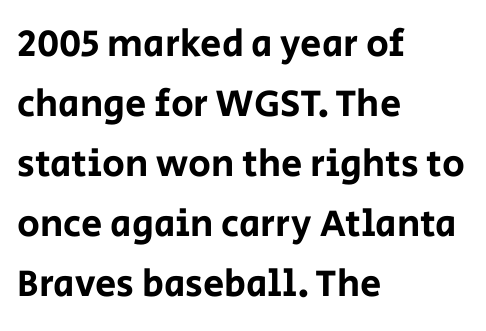
{"serif": "no", "italic": "no", "width": "normal", "stroke_contrast": "low", "x_height": "large", "monospaced": "no", "underline": "no", "align": "left", "line_spacing": "normal", "line_spacing_ratio": 1.58, "letter_spacing": "normal", "letter_spacing_em": 0.0, "glyph_px": 38}
